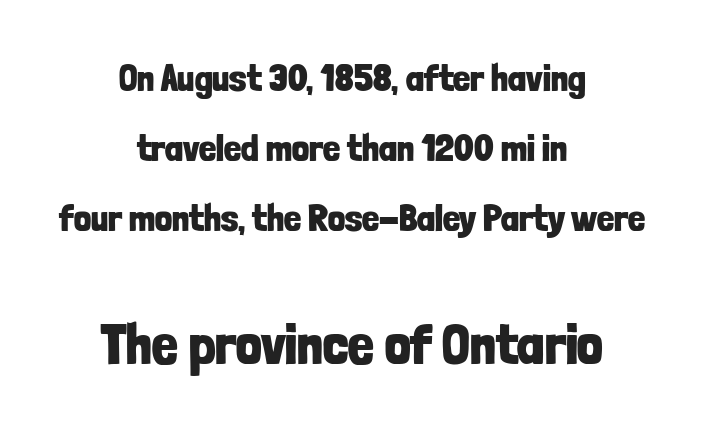
Q: Is the text bold? A: Yes.
Q: Is the text italic (slanted)? A: No, it is upright.
Q: Is the typeface a serif or a sans-serif typeface? A: Sans-serif.
Q: Is the text underlined? A: No.
Q: How is the paragraph aligned? A: Centered.
Q: Is the spacing between letters normal or unusually wide? A: Normal.
Q: Which block of text is set in a larger size, the first (top) or the second (bottom)? A: The second (bottom) one.
Q: Width (condensed, normal, or wide)? A: Condensed.
Q: Stroke contrast? A: Low.
Q: x-height? A: Medium.
Q: Monospaced? A: No.
